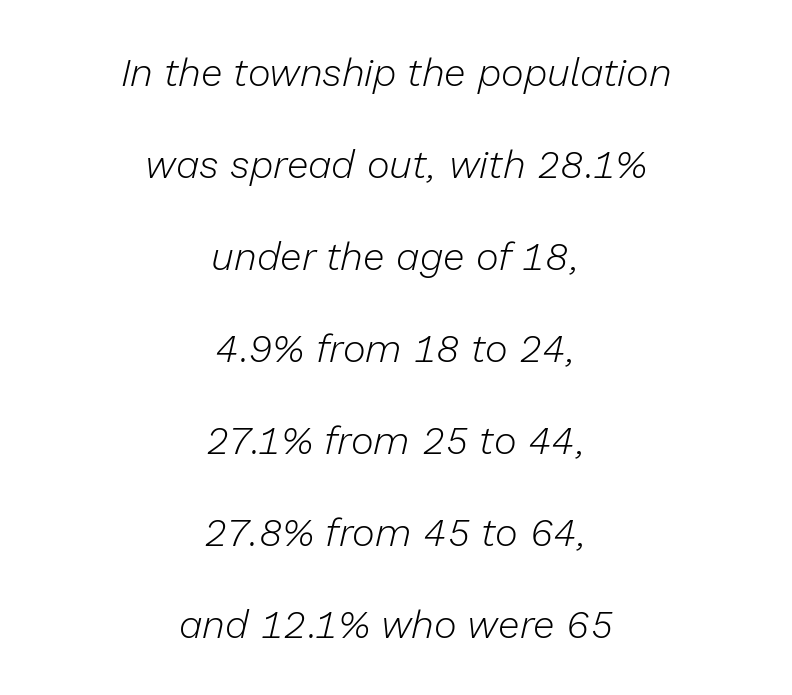
The image shows 39 px light type, italic (leaning right); set centered, loose line spacing (2.36x), normal letter spacing, not underlined; low stroke contrast and a medium x-height.
